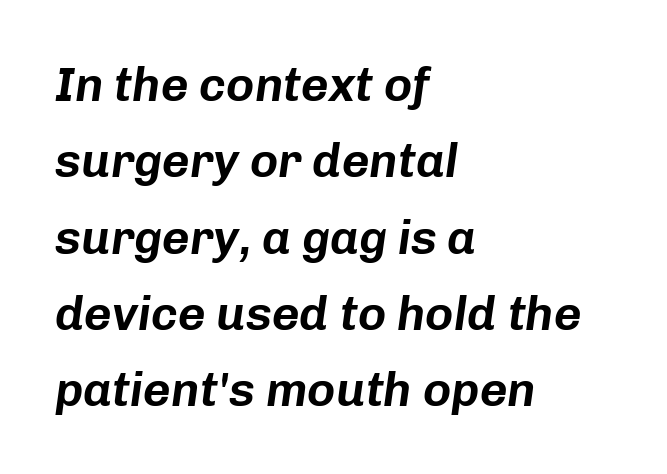
The image shows 48 px text type, italic (leaning right); set left-aligned, normal line spacing (1.59x), normal letter spacing, not underlined; low stroke contrast and a medium x-height.
